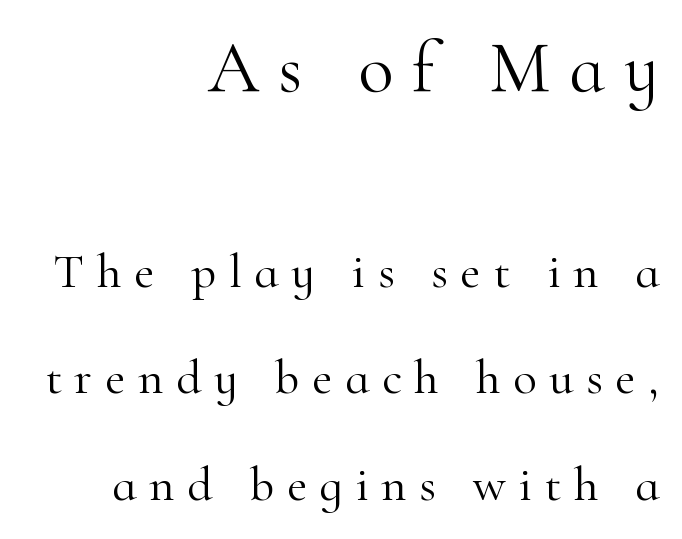
The weight would be labelled regular, book, light, or lighter still. The space between consecutive lines is lavish. Is the lower block the larger one? No — the upper block carries the bigger type. Tracking value appears strongly positive — letters spread wide. Type without underlining.
